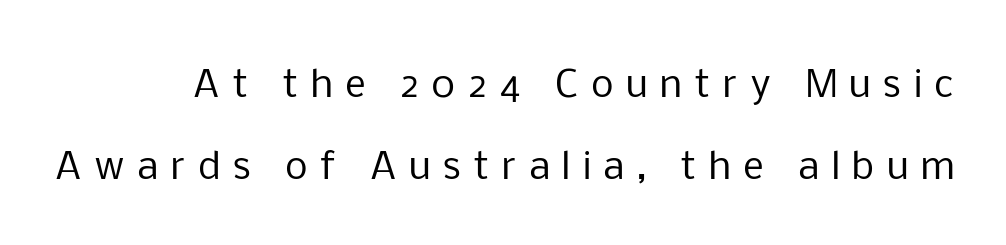
The image shows 36 px regular-weight sans-serif type, upright; set loose line spacing (2.27x), unusually wide letter spacing (+0.35 em), not underlined; low stroke contrast and a medium x-height.
